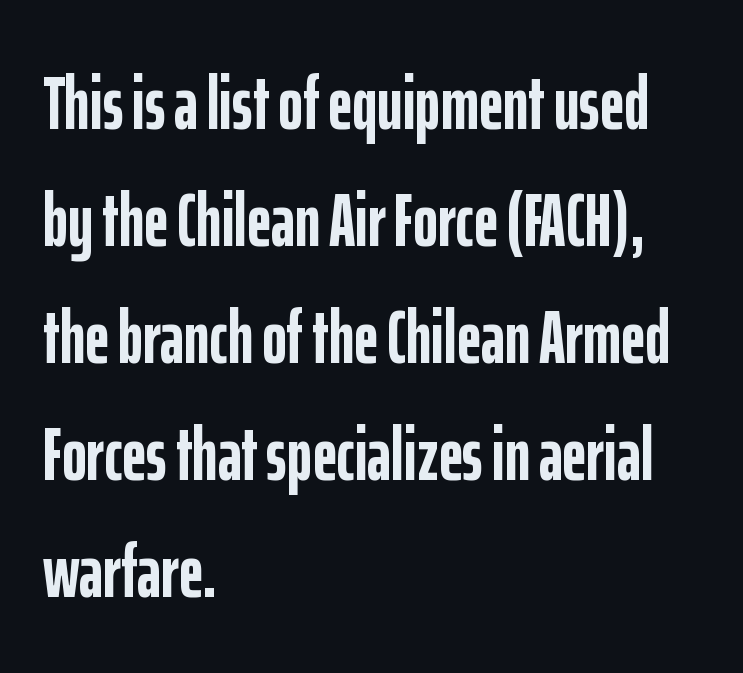
You could not count columns in this text — the font is proportionally spaced. This sample keeps an unexceptional amount of space between lines. No word sits above an underline. The font family rendered here belongs to the sans-serif group.
